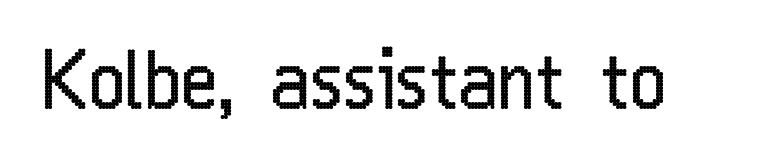
Compared with typical body copy, the letter spacing here is the same. The baseline area is clear. The typesetting does not lean heavy: it is not bold. A typesetter would call this proportional, since set widths differ per character. Stroke terminals: plain, sans-serif.
